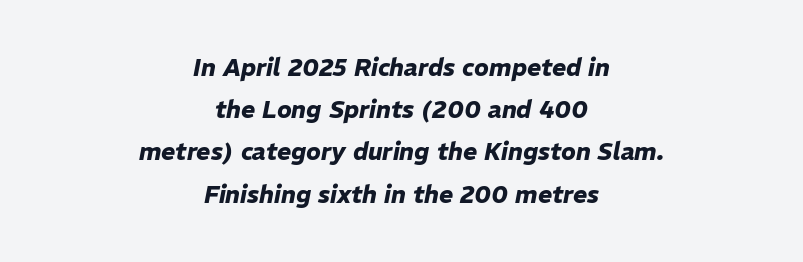
The image shows 24 px bold type, italic (leaning right); set centered, line spacing 1.76x, normal letter spacing, not underlined.
